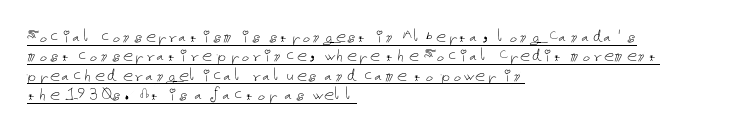
This is underlined copy, the kind a proofreader might mark for attention. Stroke mass is kept to a normal reading level or below. You could barely slide anything between these rows. Horizontally, the lines are justified to the leading edge only. Glyph-to-glyph distance matches everyday printed text. Unlike italic type, these characters show no tilt at all.
